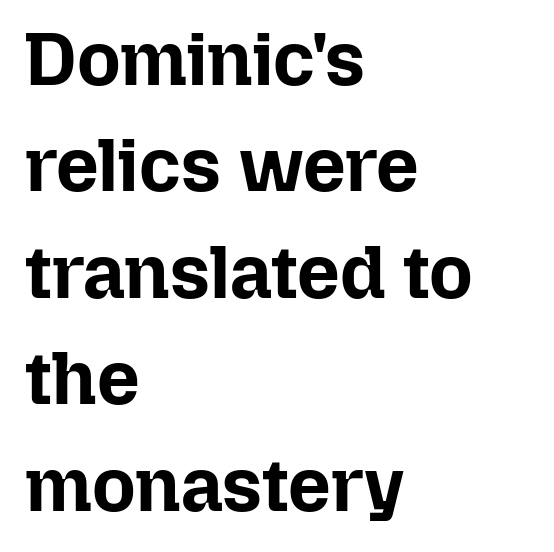
The image shows 75 px bold type, upright; set left-aligned, normal line spacing (1.42x), normal letter spacing, not underlined; low stroke contrast and a medium x-height.
